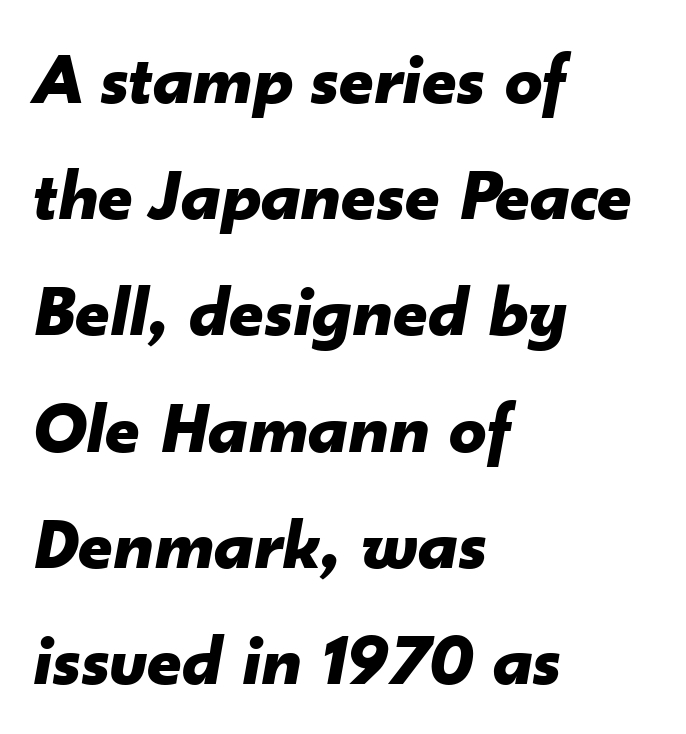
Q: Is the text bold? A: Yes.
Q: Is the text italic (slanted)? A: Yes, it leans right by about 10 degrees.
Q: Is the text underlined? A: No.
Q: How is the paragraph aligned? A: Left-aligned.
Q: Is the spacing between letters normal or unusually wide? A: Normal.
Q: Is the spacing between lines tight, normal or loose? A: Normal.
Q: Width (condensed, normal, or wide)? A: Normal.
Q: Stroke contrast? A: Low.
Q: x-height? A: Small.
Q: Monospaced? A: No.
